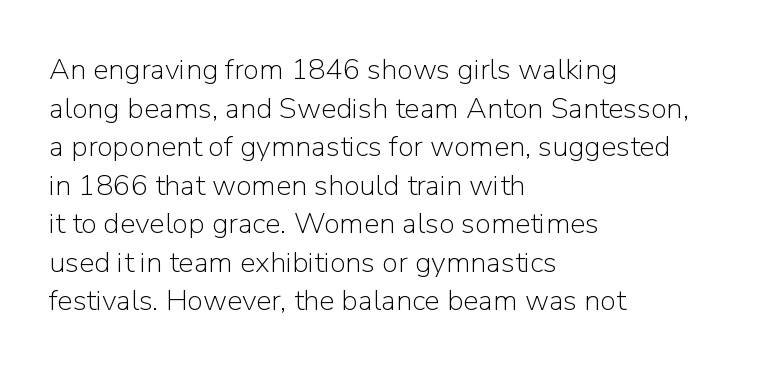
The image shows 29 px light sans-serif type, upright; set left-aligned, normal line spacing (1.33x), normal letter spacing, not underlined; low stroke contrast and a medium x-height.
